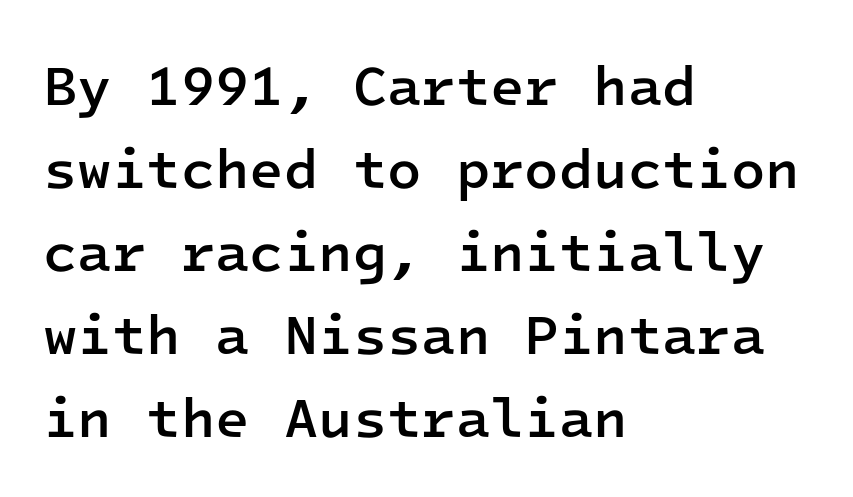
The image shows 56 px semibold sans-serif type, upright, monospaced; set left-aligned, normal line spacing (1.48x), normal letter spacing, not underlined; low stroke contrast and a medium x-height.
